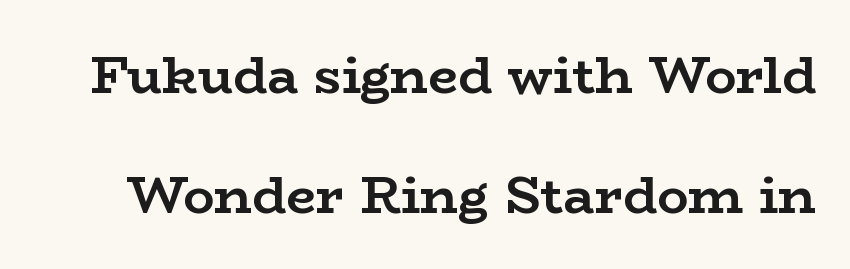
Q: Is the text bold? A: Yes.
Q: Is the text italic (slanted)? A: No, it is upright.
Q: Is the typeface a serif or a sans-serif typeface? A: Serif.
Q: Is the text underlined? A: No.
Q: Is the spacing between letters normal or unusually wide? A: Normal.
Q: Is the spacing between lines tight, normal or loose? A: Loose.
Q: Width (condensed, normal, or wide)? A: Wide.
Q: Stroke contrast? A: Low.
Q: x-height? A: Medium.
Q: Monospaced? A: No.
